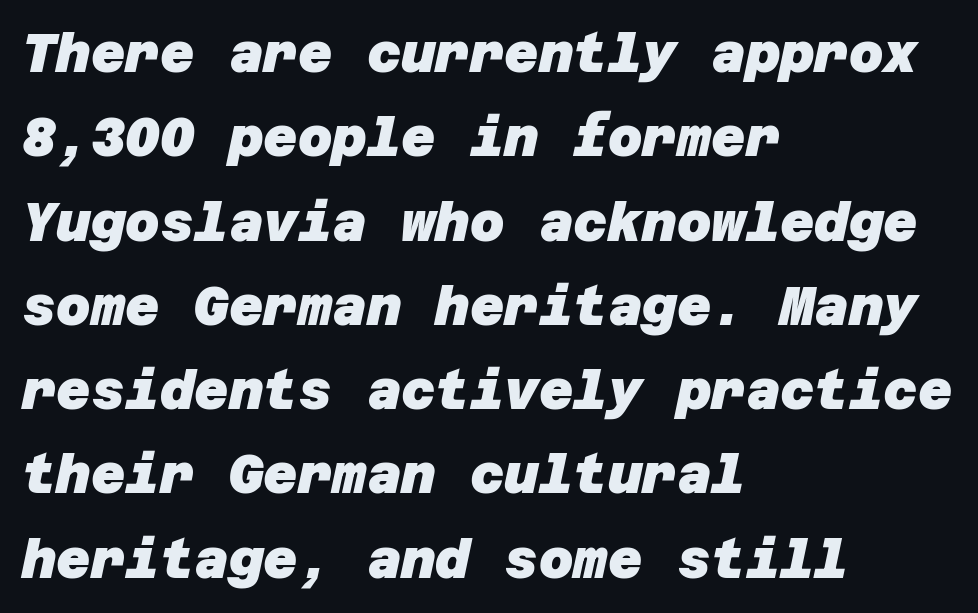
Q: Is the text bold? A: Yes.
Q: Is the typeface a serif or a sans-serif typeface? A: Sans-serif.
Q: Is the text underlined? A: No.
Q: How is the paragraph aligned? A: Left-aligned.
Q: Is the spacing between letters normal or unusually wide? A: Normal.
Q: Is the spacing between lines tight, normal or loose? A: Normal.
Q: Width (condensed, normal, or wide)? A: Normal.
Q: Stroke contrast? A: Low.
Q: x-height? A: Large.
